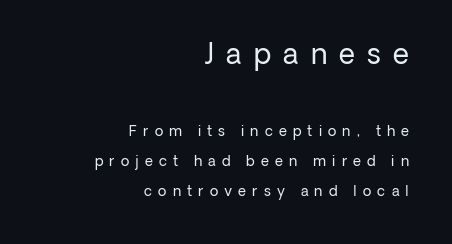
{"serif": "no", "italic": "no", "bold": "no", "weight": "regular", "width": "normal", "stroke_contrast": "low", "x_height": "medium", "monospaced": "no", "underline": "no", "align": "right", "line_spacing": "loose", "line_spacing_ratio": 2.14, "letter_spacing": "wide", "letter_spacing_em": 0.44, "larger_block": "first", "size_ratio": 2.0, "glyph_px": 28}
